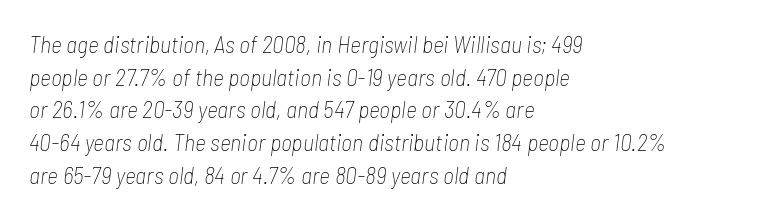
Rows of type keep a routine distance in the vertical direction. Vertical stems look standard width or narrower in stroke. The gap between lines stays unmarked. Does the copy run flush right? No — it runs flush left.
